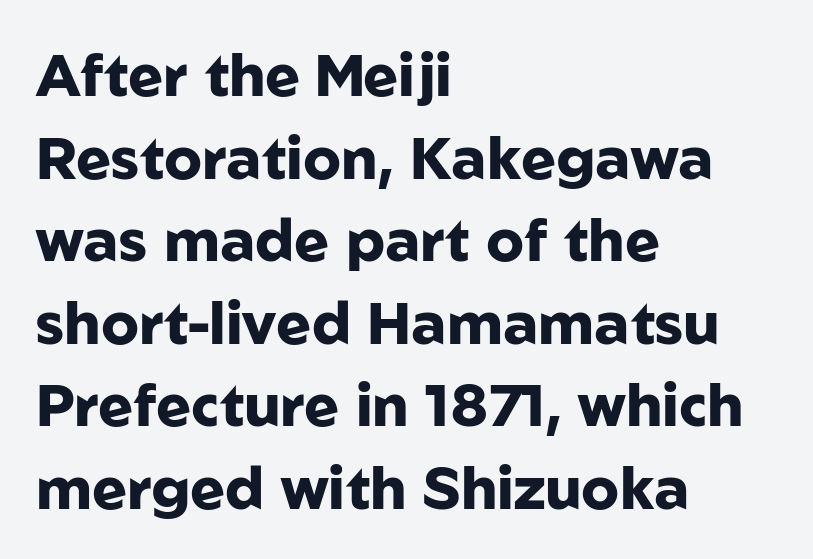
The image shows 59 px heavy sans-serif type, upright; set left-aligned, normal line spacing (1.4x), normal letter spacing, not underlined; low stroke contrast and a medium x-height.
